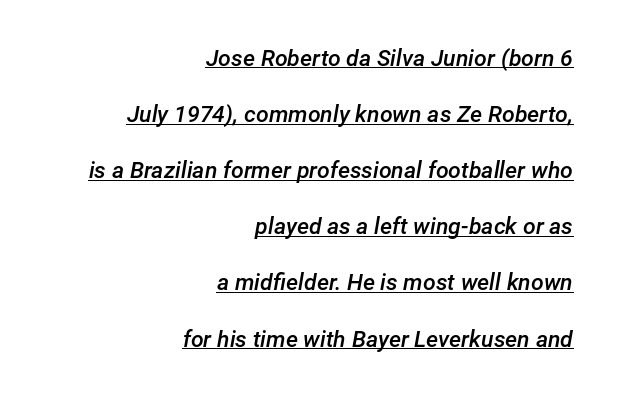
The gaps between neighbouring characters are ordinary and unremarkable. In CSS terms this would be text-align: right. The rendering uses the underline text-decoration. Is there much room between lines? Yes — plenty of vertical air separates them.
